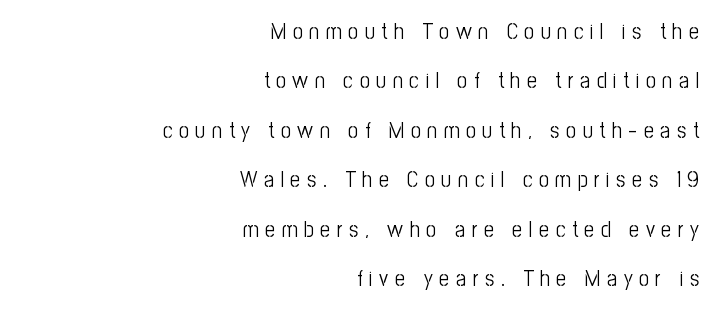
Q: Is the text bold? A: No.
Q: Is the text italic (slanted)? A: No, it is upright.
Q: Is the text underlined? A: No.
Q: How is the paragraph aligned? A: Right-aligned.
Q: Is the spacing between letters normal or unusually wide? A: Unusually wide.
Q: Is the spacing between lines tight, normal or loose? A: Loose.
